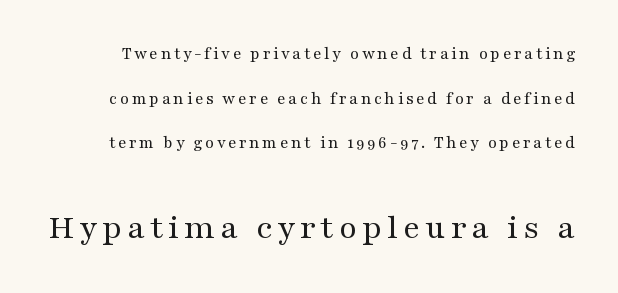
{"serif": "yes", "italic": "no", "bold": "no", "weight": "regular", "width": "wide", "stroke_contrast": "medium", "x_height": "medium", "monospaced": "no", "underline": "no", "line_spacing": "loose", "line_spacing_ratio": 2.48, "larger_block": "second", "size_ratio": 2.0, "glyph_px": 36}
